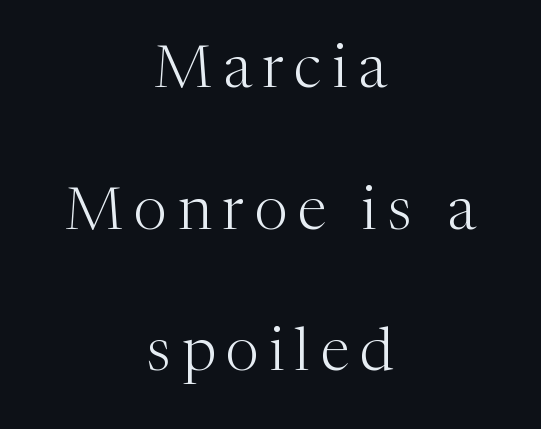
{"serif": "yes", "italic": "no", "bold": "no", "weight": "light", "width": "normal", "stroke_contrast": "medium", "x_height": "medium", "monospaced": "no", "underline": "no", "align": "center", "line_spacing": "loose", "line_spacing_ratio": 2.36, "glyph_px": 60}
